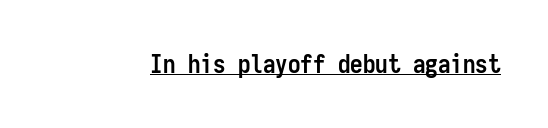
The image shows 25 px bold type, upright; set normal letter spacing, underlined.
